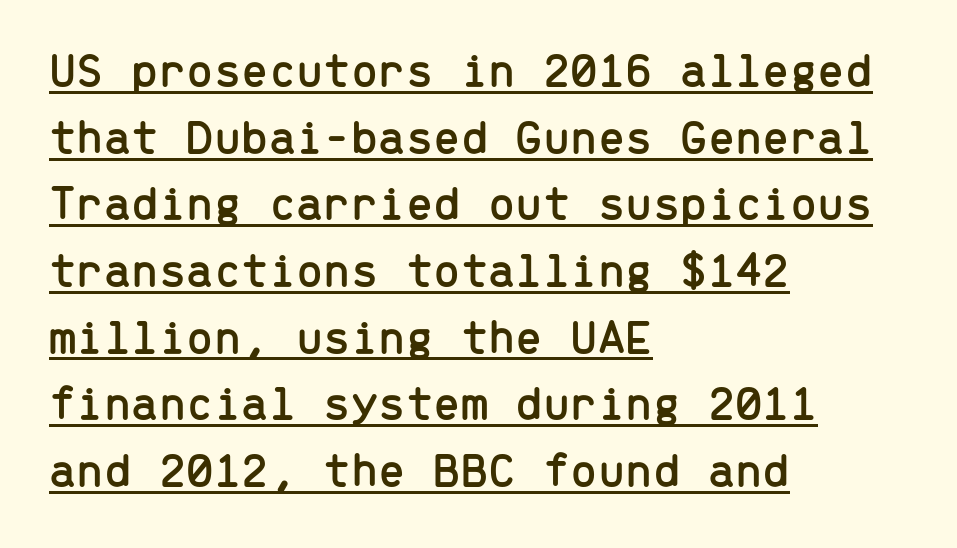
A normal amount of white space separates one row of letters from the next. Posture: vertical. Looks like someone drew a line under every word here. What stands out about the letter spacing? Nothing — it is the standard amount. Fixed-width glyphs throughout — classic coding-font behaviour. Examine the stroke ends and you'll find no serifs.
